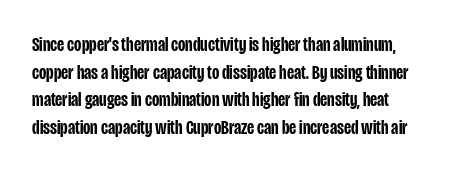
{"italic": "no", "bold": "semi", "underline": "no", "line_spacing": "normal", "line_spacing_ratio": 1.38, "letter_spacing": "normal", "letter_spacing_em": 0.0, "glyph_px": 20}
